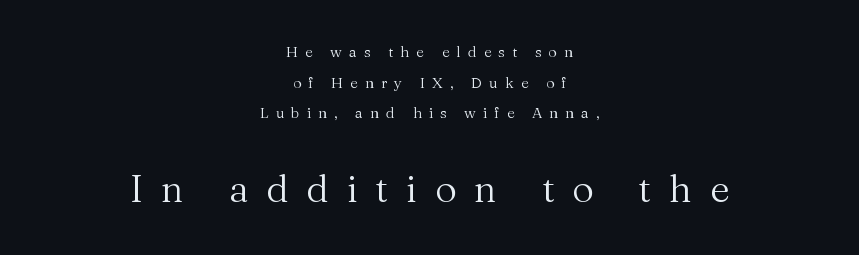
The image shows 38 px regular-weight serif type, upright; set centered, loose line spacing (2.04x), unusually wide letter spacing (+0.47 em), not underlined; the second (bottom) block is 2.53x larger; medium stroke contrast and a medium x-height.
